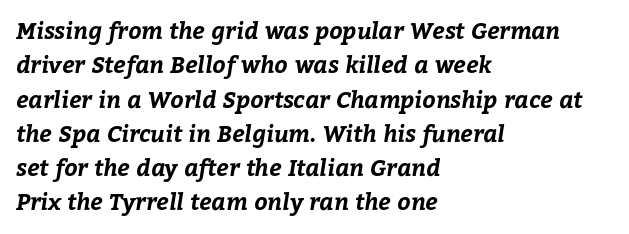
The image shows 23 px bold type; set left-aligned, normal line spacing (1.49x), normal letter spacing, not underlined.
